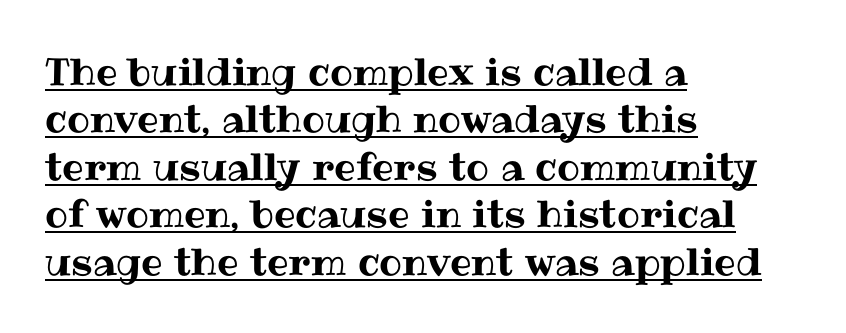
The image shows 38 px text type, upright; set left-aligned, normal line spacing (1.25x), normal letter spacing, underlined; medium stroke contrast and a medium x-height.
